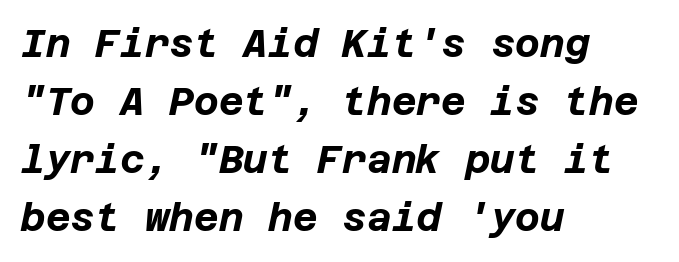
The image shows 38 px bold type, italic (leaning right); set left-aligned, normal line spacing (1.53x), normal letter spacing, not underlined; low stroke contrast and a large x-height.
